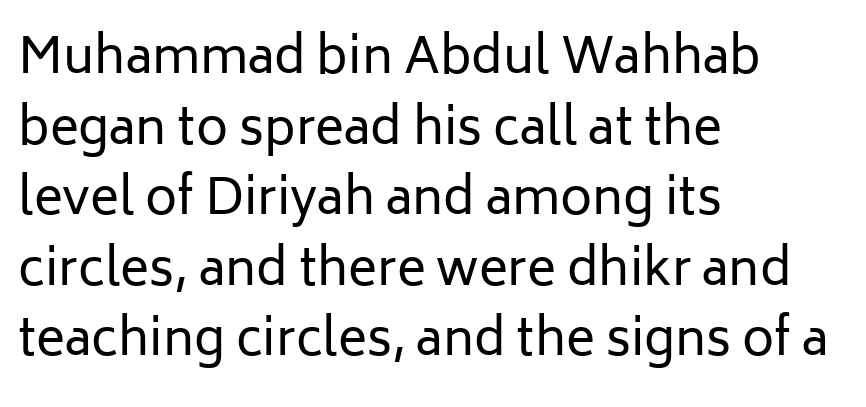
The face looks like a standard text weight, possibly lighter. Decoration check: the copy has no underline. Vertical strokes here are truly vertical. Each letter keeps its own natural width here, so spacing adapts to shape. Does extra space separate the letters? No, they use regular spacing. Every row of glyphs begins at an identical x-position on the left.
